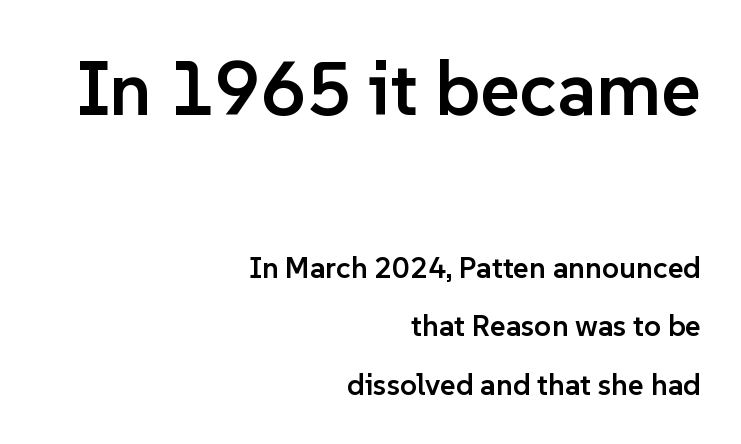
{"serif": "no", "italic": "no", "bold": "semi", "weight": "semibold", "width": "normal", "stroke_contrast": "low", "x_height": "medium", "monospaced": "no", "underline": "no", "align": "right", "line_spacing": "loose", "line_spacing_ratio": 1.94, "letter_spacing": "normal", "letter_spacing_em": 0.0, "larger_block": "first", "size_ratio": 2.53, "glyph_px": 76}
